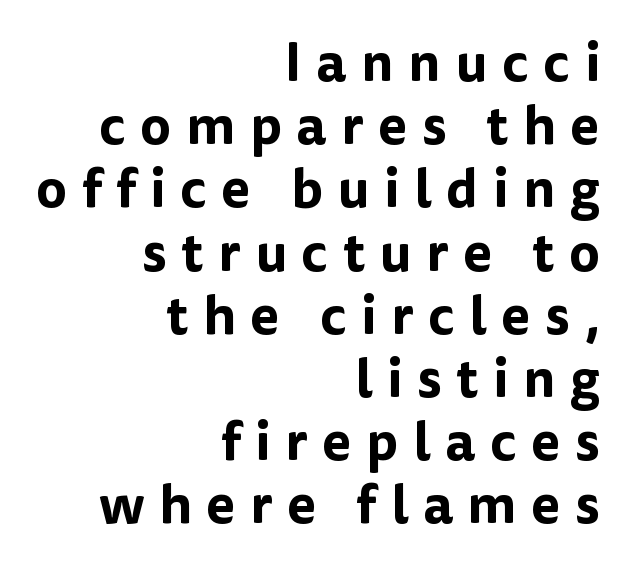
{"serif": "no", "italic": "no", "width": "normal", "stroke_contrast": "low", "x_height": "medium", "monospaced": "no", "underline": "no", "align": "right", "line_spacing_ratio": 1.17, "letter_spacing": "wide", "letter_spacing_em": 0.27, "glyph_px": 54}
